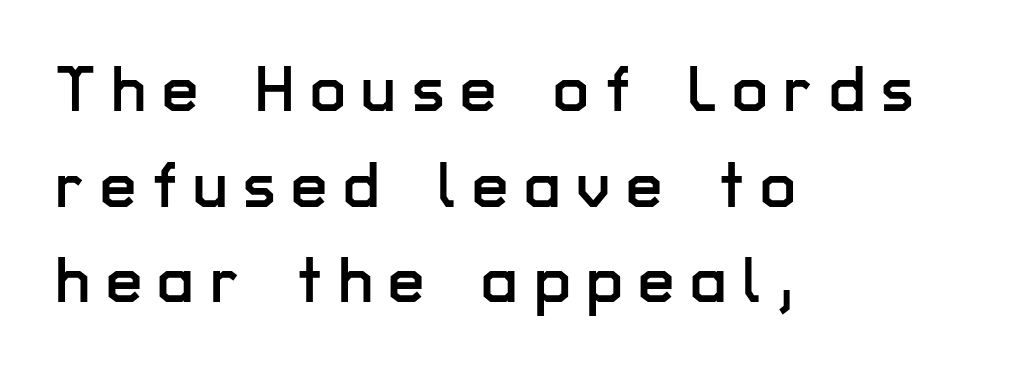
Q: Is the text italic (slanted)? A: No, it is upright.
Q: Is the typeface a serif or a sans-serif typeface? A: Sans-serif.
Q: Is the text underlined? A: No.
Q: How is the paragraph aligned? A: Left-aligned.
Q: Is the spacing between letters normal or unusually wide? A: Unusually wide.
Q: Is the spacing between lines tight, normal or loose? A: Normal.
Q: Width (condensed, normal, or wide)? A: Normal.
Q: Stroke contrast? A: Low.
Q: x-height? A: Medium.
Q: Monospaced? A: No.
